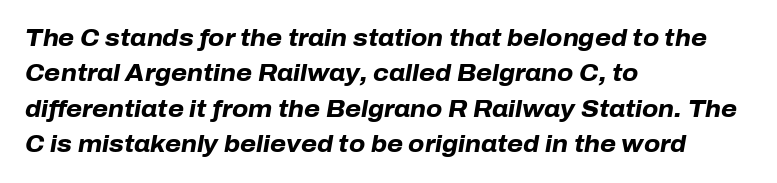
The image shows 23 px bold type, italic (leaning right); set left-aligned, normal line spacing (1.54x), normal letter spacing, not underlined.
